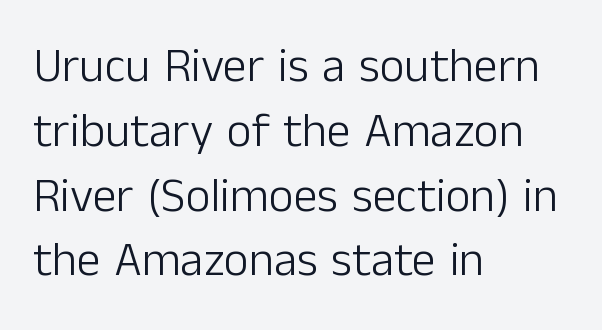
{"serif": "no", "italic": "no", "bold": "no", "weight": "light", "width": "normal", "stroke_contrast": "low", "x_height": "medium", "monospaced": "no", "underline": "no", "align": "left", "line_spacing": "normal", "line_spacing_ratio": 1.35, "letter_spacing": "normal", "letter_spacing_em": 0.0, "glyph_px": 48}
